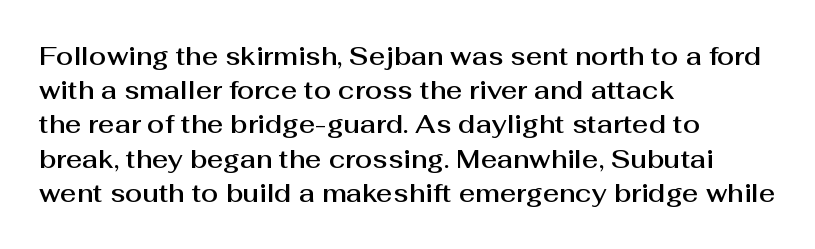
The lettering holds an erect, upright posture throughout. Nobody drew a line under any word here. This rendering uses left alignment, leaving the right contour irregular. Each new line begins a customary step beneath the previous one. Students, note that the glyphs here touch the page at normal intervals.
